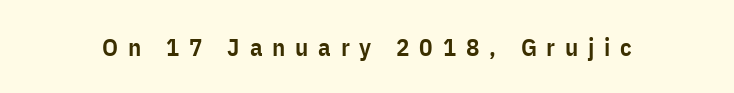
{"italic": "no", "bold": "semi", "underline": "no", "letter_spacing": "wide", "letter_spacing_em": 0.39, "glyph_px": 25}
